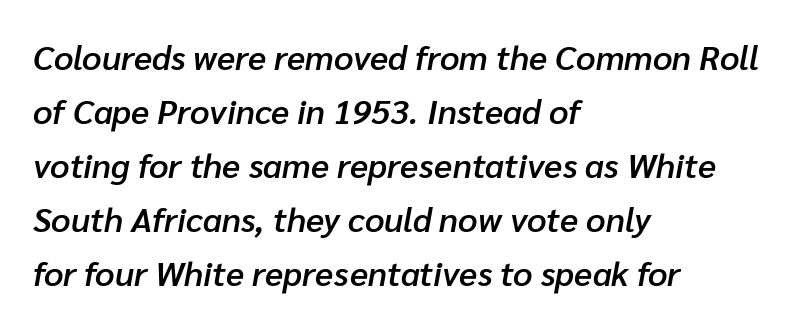
{"italic": "yes", "lean": "right", "slant_degrees": 10, "bold": "semi", "weight": "semibold", "width": "normal", "stroke_contrast": "low", "x_height": "medium", "monospaced": "no", "underline": "no", "align": "left", "line_spacing": "normal", "line_spacing_ratio": 1.59, "letter_spacing": "normal", "letter_spacing_em": 0.0, "glyph_px": 34}
